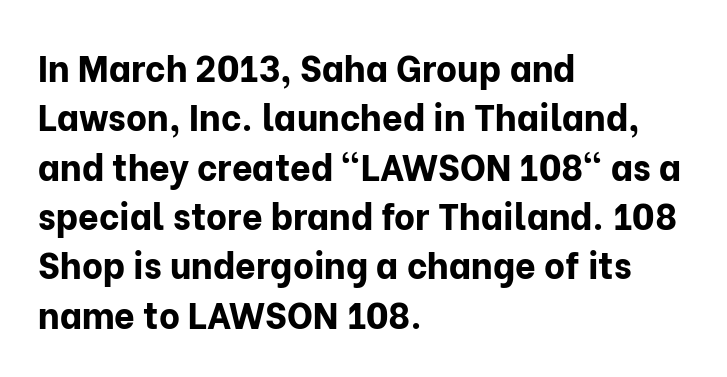
The image shows 36 px bold sans-serif type, upright; set left-aligned, normal line spacing (1.37x), normal letter spacing, not underlined; low stroke contrast and a medium x-height.
